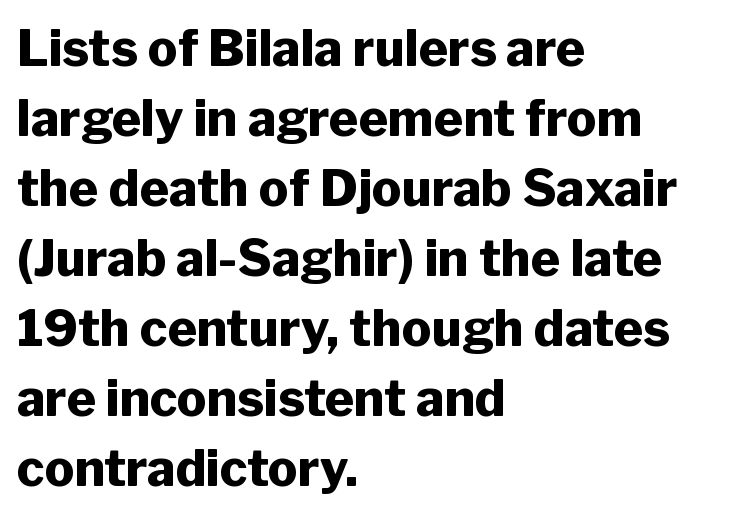
The image shows 50 px heavy sans-serif type, upright; set left-aligned, normal line spacing (1.4x), normal letter spacing, not underlined; low stroke contrast and a medium x-height.
